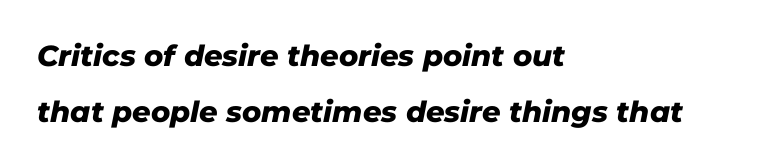
The image shows 29 px heavy type, italic (leaning right); set left-aligned, loose line spacing (1.93x), normal letter spacing, not underlined; low stroke contrast and a medium x-height.
